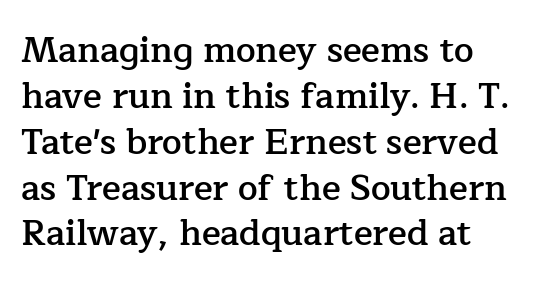
Summary of vertical rhythm: regular, with standard interline spacing. Does the weight exceed regular? Yes, but only to semibold. The passage shown is typed in a proportional face where columns would drift. Words appear dense and cohesive because spacing is normal. Type without underlining. You can tell from the footed stems that serif type was used.
